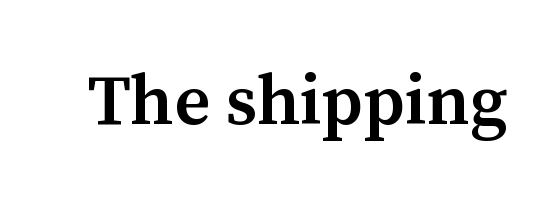
{"serif": "yes", "italic": "no", "bold": "semi", "weight": "semibold", "width": "normal", "stroke_contrast": "medium", "x_height": "medium", "monospaced": "no", "underline": "no", "letter_spacing": "normal", "letter_spacing_em": 0.0, "glyph_px": 71}
